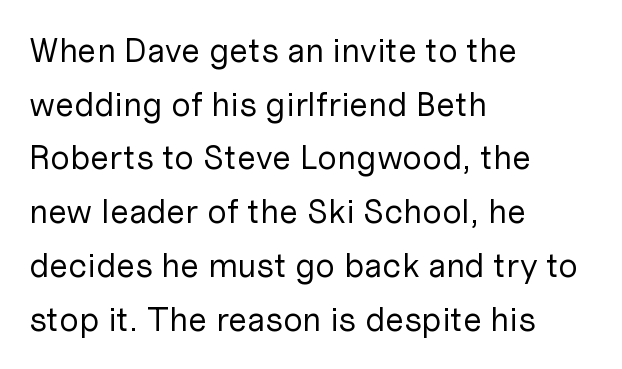
{"serif": "no", "italic": "no", "bold": "no", "weight": "regular", "width": "normal", "stroke_contrast": "low", "x_height": "medium", "monospaced": "no", "underline": "no", "align": "left", "line_spacing": "normal", "line_spacing_ratio": 1.58, "letter_spacing": "normal", "letter_spacing_em": 0.0, "glyph_px": 34}
